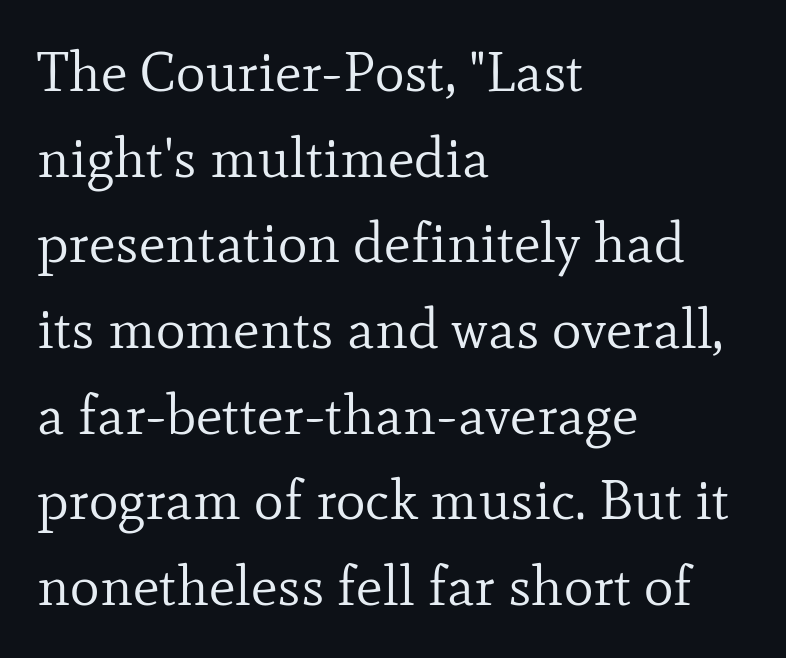
This sample has the flowing, uneven cadence of proportional lettering. The designer went with a serif here, giving each stem small feet. The line texture is even and compact thanks to regular tracking. Quick note: interline space is typical. This is not heavy type; no bold has been used. Short and long lines alike share a common starting point at left.
